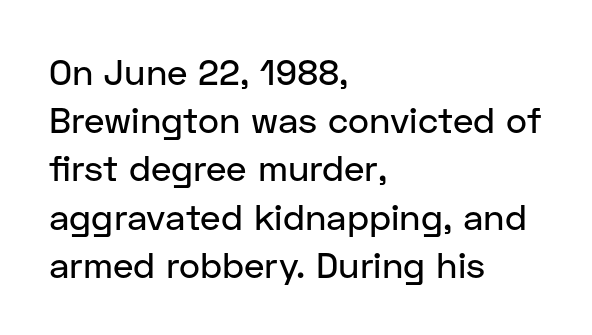
{"serif": "no", "italic": "no", "width": "normal", "stroke_contrast": "low", "x_height": "medium", "monospaced": "no", "underline": "no", "align": "left", "line_spacing": "normal", "line_spacing_ratio": 1.34, "letter_spacing": "normal", "letter_spacing_em": 0.0, "glyph_px": 36}
